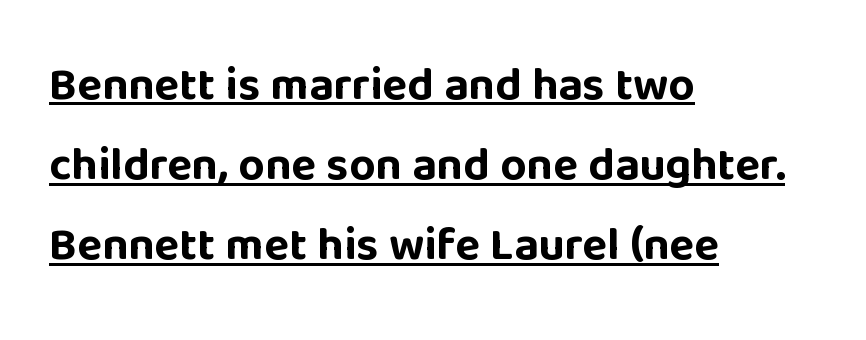
You could call the tracking neutral — neither tight nor loose. Every character sits straight up, as roman type does. Look at the bottom of the vertical strokes: they stop flat, with no serifs. Is this a fixed-width face? No — the glyphs have proportional, varying widths. Look at the stroke-to-counter ratio: heavy, a bold. This rendering features underlined lettering.
